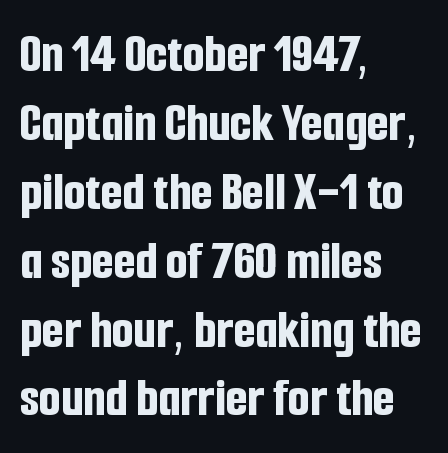
The image shows 56 px bold, condensed sans-serif type, upright; set left-aligned, line spacing 1.23x, normal letter spacing, not underlined; low stroke contrast and a medium x-height.
